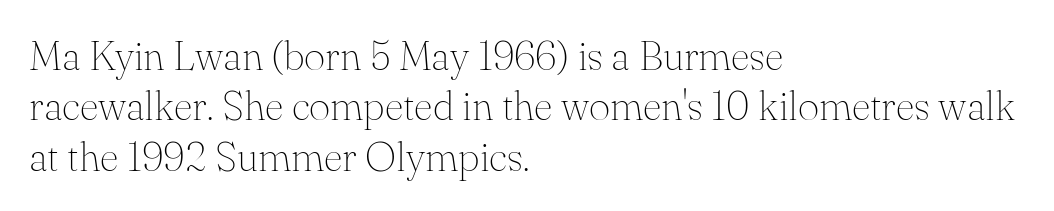
{"serif": "yes", "italic": "no", "bold": "no", "weight": "thin", "width": "normal", "stroke_contrast": "medium", "x_height": "small", "monospaced": "no", "underline": "no", "align": "left", "line_spacing_ratio": 1.23, "letter_spacing": "normal", "letter_spacing_em": 0.0, "glyph_px": 41}
